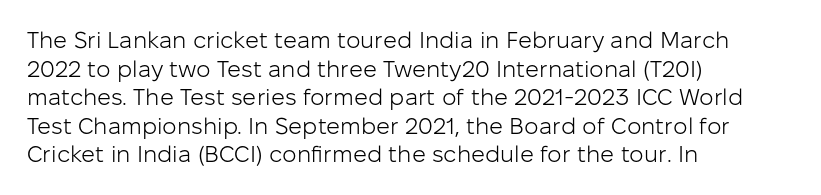
Q: Is the text bold? A: No.
Q: Is the text italic (slanted)? A: No, it is upright.
Q: Is the text underlined? A: No.
Q: How is the paragraph aligned? A: Left-aligned.
Q: Is the spacing between letters normal or unusually wide? A: Normal.
